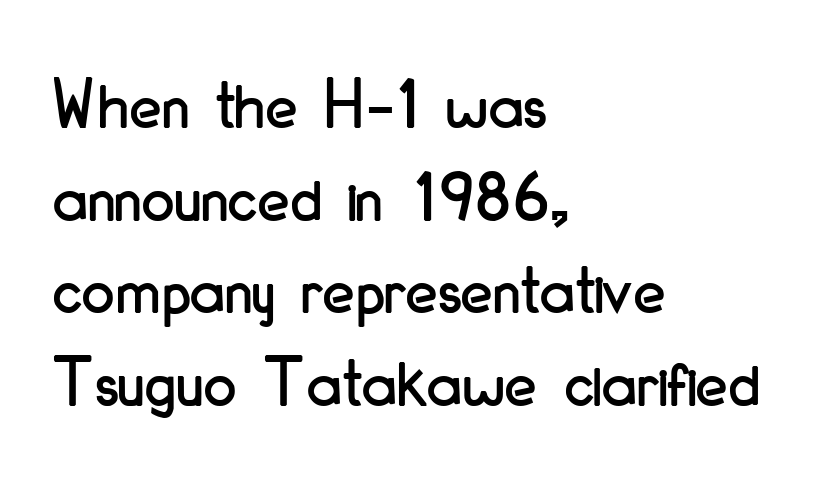
Q: Is the text italic (slanted)? A: No, it is upright.
Q: Is the typeface a serif or a sans-serif typeface? A: Sans-serif.
Q: Is the text underlined? A: No.
Q: How is the paragraph aligned? A: Left-aligned.
Q: Is the spacing between letters normal or unusually wide? A: Normal.
Q: Is the spacing between lines tight, normal or loose? A: Normal.
Q: Width (condensed, normal, or wide)? A: Condensed.
Q: Stroke contrast? A: Low.
Q: x-height? A: Small.
Q: Monospaced? A: No.
